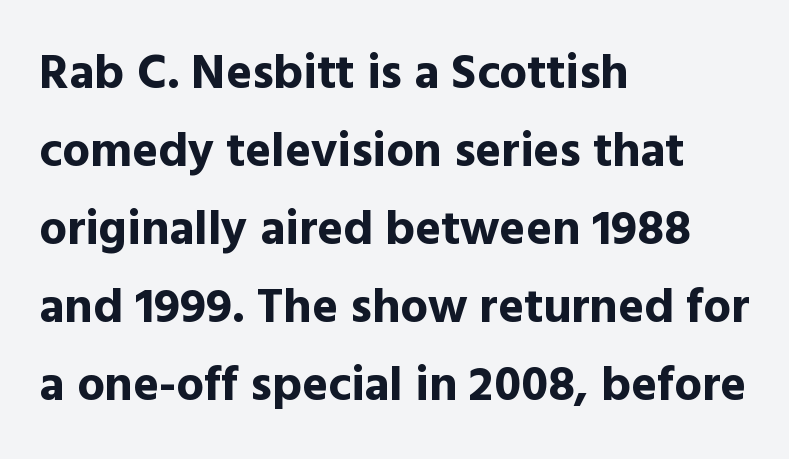
Does the type have serifs? No, each stem ends abruptly. The letters advance in unequal steps, a hallmark of proportional type. Every stem runs plumb, perpendicular to the baseline. If you measured baseline to baseline, you'd find a middling distance.
